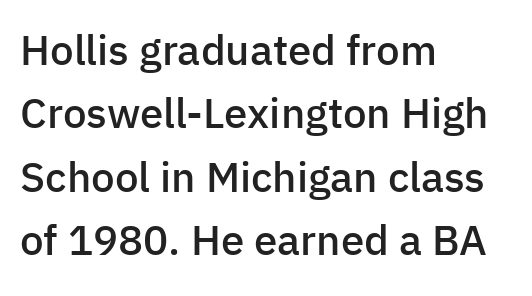
{"serif": "no", "italic": "no", "bold": "semi", "weight": "semibold", "width": "normal", "stroke_contrast": "low", "x_height": "medium", "monospaced": "no", "underline": "no", "align": "left", "line_spacing": "normal", "line_spacing_ratio": 1.51, "letter_spacing": "normal", "letter_spacing_em": 0.0, "glyph_px": 42}
